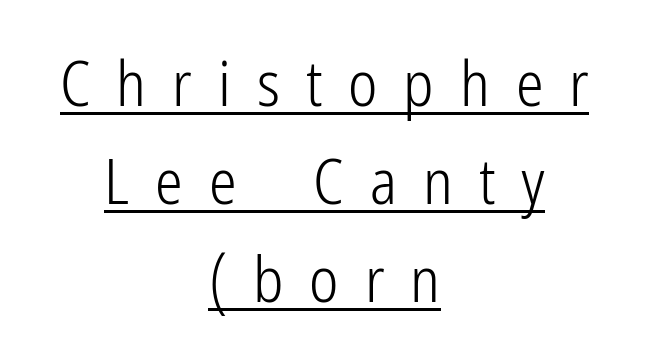
{"serif": "no", "italic": "no", "bold": "no", "weight": "light", "width": "condensed", "stroke_contrast": "low", "x_height": "medium", "monospaced": "no", "underline": "yes", "align": "center", "line_spacing": "normal", "line_spacing_ratio": 1.58, "letter_spacing": "wide", "letter_spacing_em": 0.42, "glyph_px": 62}
